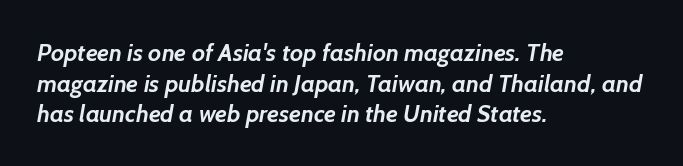
{"bold": "yes", "underline": "no", "align": "left", "line_spacing": "normal", "line_spacing_ratio": 1.28, "letter_spacing": "normal", "letter_spacing_em": 0.0, "glyph_px": 24}
